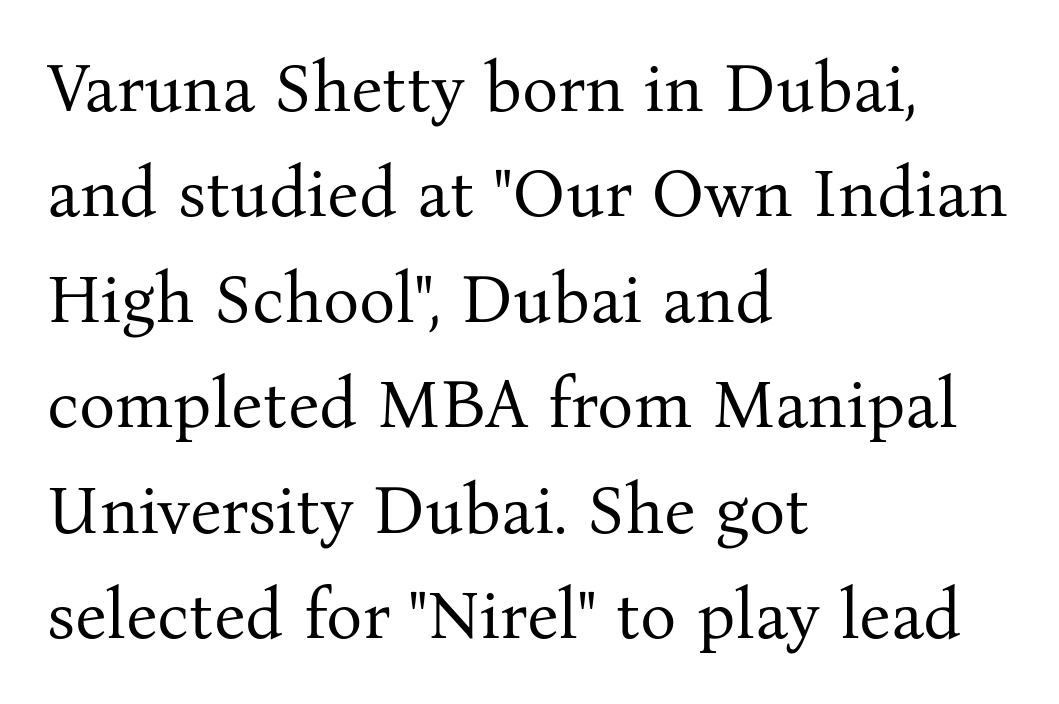
{"serif": "yes", "italic": "no", "bold": "no", "weight": "regular", "width": "normal", "stroke_contrast": "medium", "x_height": "medium", "monospaced": "no", "underline": "no", "align": "left", "line_spacing": "normal", "line_spacing_ratio": 1.55, "letter_spacing": "normal", "letter_spacing_em": 0.0, "glyph_px": 68}
